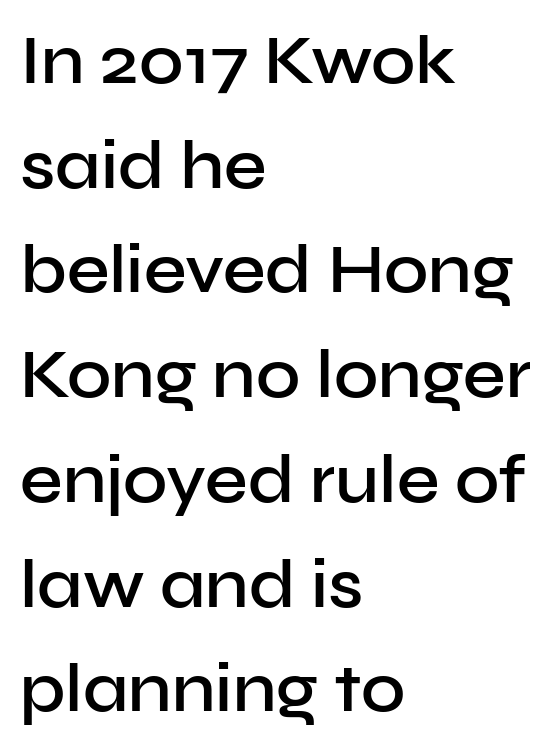
Q: Is the text bold? A: Semi-bold.
Q: Is the text italic (slanted)? A: No, it is upright.
Q: Is the typeface a serif or a sans-serif typeface? A: Sans-serif.
Q: Is the text underlined? A: No.
Q: How is the paragraph aligned? A: Left-aligned.
Q: Is the spacing between letters normal or unusually wide? A: Normal.
Q: Is the spacing between lines tight, normal or loose? A: Normal.
Q: Width (condensed, normal, or wide)? A: Normal.
Q: Stroke contrast? A: Low.
Q: x-height? A: Medium.
Q: Monospaced? A: No.
